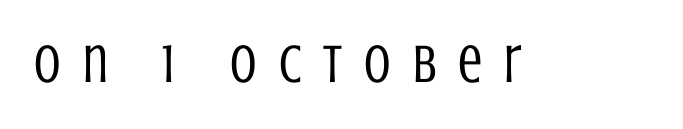
The image shows 54 px regular-weight, condensed sans-serif type, upright; set unusually wide letter spacing (+0.41 em), not underlined; low stroke contrast and a large x-height.
